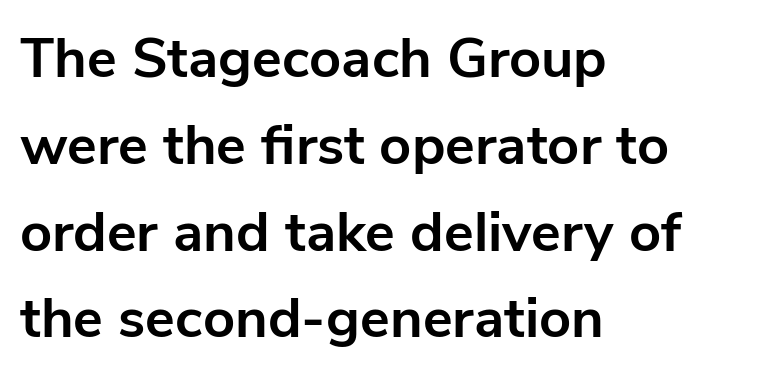
Q: Is the text bold? A: Yes.
Q: Is the text italic (slanted)? A: No, it is upright.
Q: Is the typeface a serif or a sans-serif typeface? A: Sans-serif.
Q: Is the text underlined? A: No.
Q: How is the paragraph aligned? A: Left-aligned.
Q: Is the spacing between letters normal or unusually wide? A: Normal.
Q: Is the spacing between lines tight, normal or loose? A: Normal.
Q: Width (condensed, normal, or wide)? A: Normal.
Q: Stroke contrast? A: Low.
Q: x-height? A: Medium.
Q: Monospaced? A: No.
